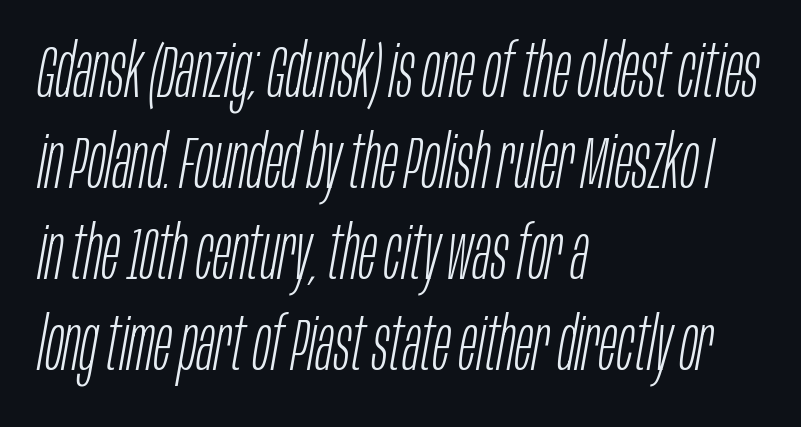
No extra ink here — the face is not bold. Spacing between characters is what you'd get straight out of the box. One-word summary of the alignment: left. Beneath every word, the page is bare.
